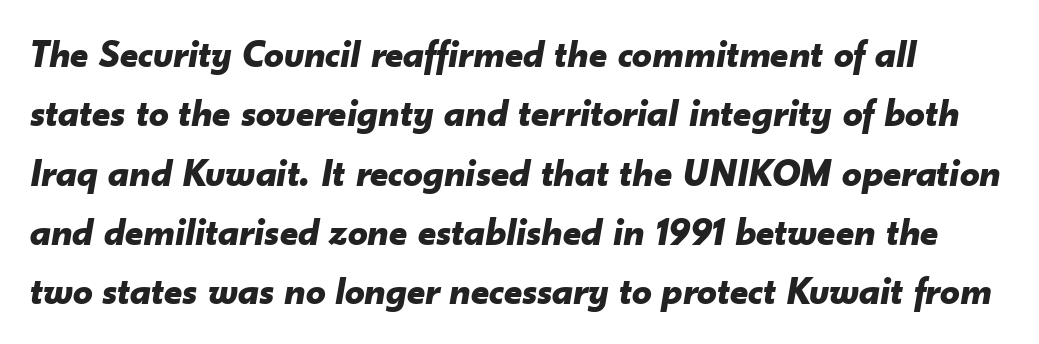
Q: Is the text bold? A: Yes.
Q: Is the text italic (slanted)? A: Yes, it leans right by about 10 degrees.
Q: Is the text underlined? A: No.
Q: Is the spacing between letters normal or unusually wide? A: Normal.
Q: Is the spacing between lines tight, normal or loose? A: Normal.
Q: Width (condensed, normal, or wide)? A: Normal.
Q: Stroke contrast? A: Low.
Q: x-height? A: Small.
Q: Monospaced? A: No.
